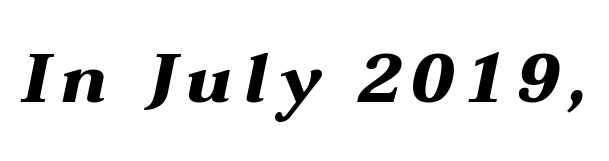
{"italic": "yes", "lean": "right", "slant_degrees": 12, "bold": "yes", "weight": "heavy", "width": "wide", "stroke_contrast": "medium", "x_height": "medium", "monospaced": "no", "underline": "no", "glyph_px": 68}
